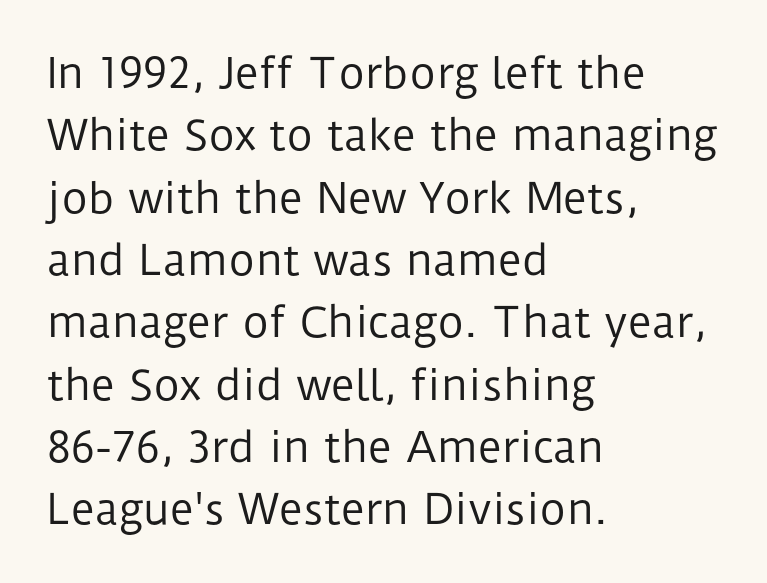
{"serif": "no", "italic": "no", "bold": "no", "weight": "regular", "width": "normal", "stroke_contrast": "low", "x_height": "medium", "monospaced": "no", "underline": "no", "align": "left", "line_spacing": "normal", "line_spacing_ratio": 1.52, "letter_spacing": "normal", "letter_spacing_em": 0.0, "glyph_px": 41}
